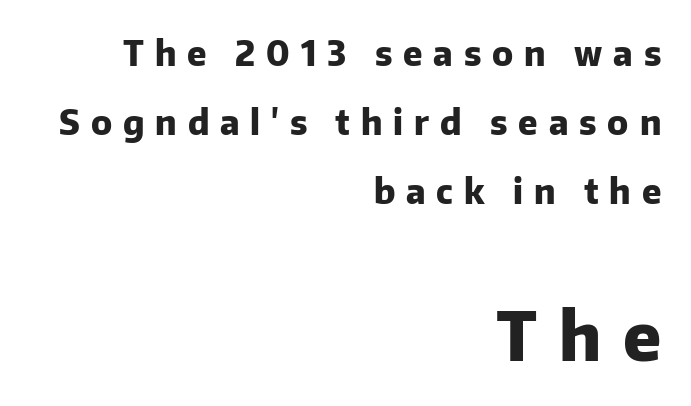
Q: Is the text bold? A: Yes.
Q: Is the text italic (slanted)? A: No, it is upright.
Q: Is the typeface a serif or a sans-serif typeface? A: Sans-serif.
Q: Is the text underlined? A: No.
Q: How is the paragraph aligned? A: Right-aligned.
Q: Is the spacing between letters normal or unusually wide? A: Unusually wide.
Q: Is the spacing between lines tight, normal or loose? A: Loose.
Q: Which block of text is set in a larger size, the first (top) or the second (bottom)? A: The second (bottom) one.
Q: Width (condensed, normal, or wide)? A: Normal.
Q: Stroke contrast? A: Low.
Q: x-height? A: Medium.
Q: Monospaced? A: No.
